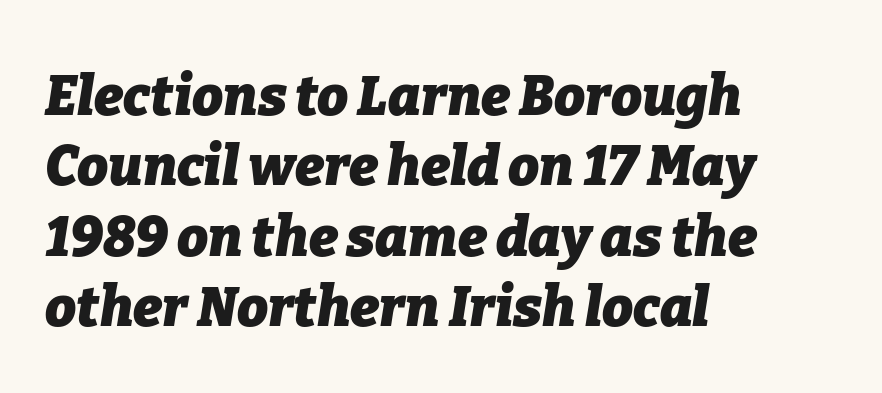
{"italic": "yes", "lean": "right", "slant_degrees": 9, "bold": "yes", "weight": "heavy", "width": "normal", "stroke_contrast": "low", "x_height": "medium", "monospaced": "no", "underline": "no", "align": "left", "line_spacing": "normal", "line_spacing_ratio": 1.28, "letter_spacing": "normal", "letter_spacing_em": 0.0, "glyph_px": 55}
